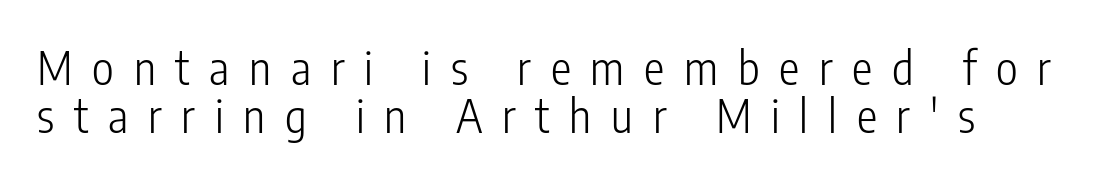
Q: Is the text bold? A: No.
Q: Is the text italic (slanted)? A: No, it is upright.
Q: Is the typeface a serif or a sans-serif typeface? A: Sans-serif.
Q: Is the text underlined? A: No.
Q: Is the spacing between letters normal or unusually wide? A: Unusually wide.
Q: Is the spacing between lines tight, normal or loose? A: Tight.
Q: Width (condensed, normal, or wide)? A: Condensed.
Q: Stroke contrast? A: Low.
Q: x-height? A: Medium.
Q: Monospaced? A: No.
